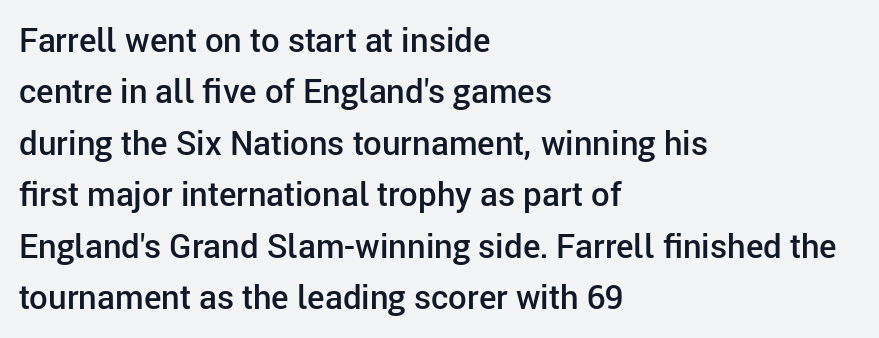
Standard letterfit; no display-style spreading of the glyphs. You can tell from the bare stems that sans-serif type was used. Is the type bold? Partly — it's a semibold, heavier than regular but not fully bold. Each line starts at the same left margin while the right side varies.
